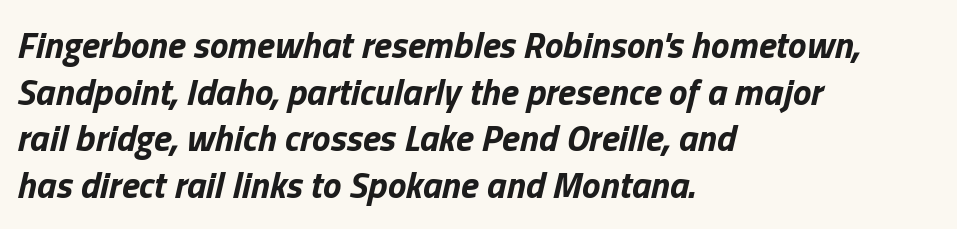
The image shows 37 px bold type, italic (leaning right); set left-aligned, normal line spacing (1.26x), normal letter spacing, not underlined; low stroke contrast and a medium x-height.
